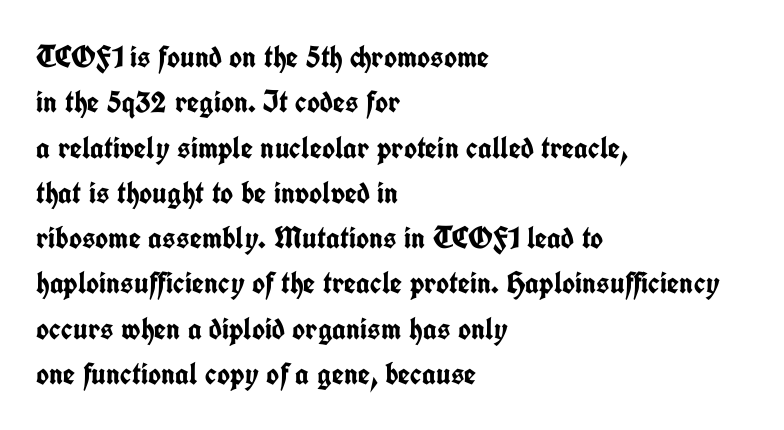
Normally led — the rows are evenly, conventionally spaced. You can tell it's not italic because the verticals are truly vertical. The letters are bold, with thick, heavy strokes. Notice how the passage keeps a crisp vertical edge on the left only. This rendering features lettering with no underline. The text was rendered using a sans face with plain stroke endings.
